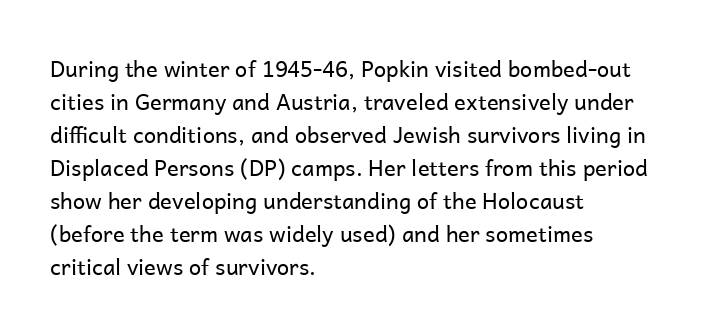
{"italic": "no", "bold": "no", "underline": "no", "align": "left", "line_spacing": "normal", "line_spacing_ratio": 1.5, "letter_spacing": "normal", "letter_spacing_em": 0.0, "glyph_px": 22}
